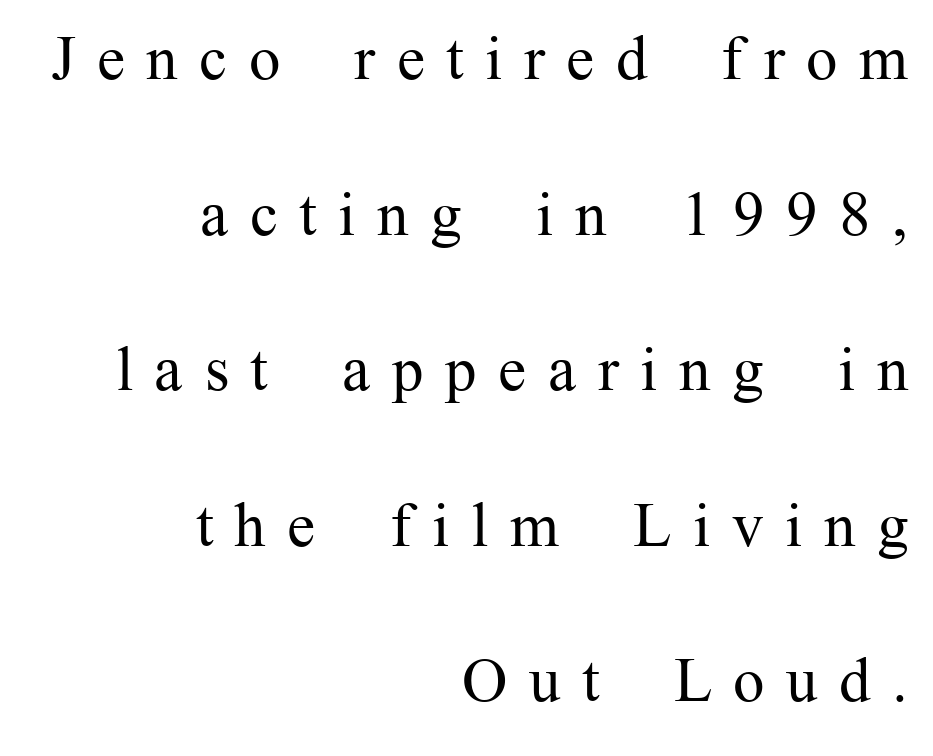
Q: Is the text bold? A: No.
Q: Is the text italic (slanted)? A: No, it is upright.
Q: Is the typeface a serif or a sans-serif typeface? A: Serif.
Q: Is the text underlined? A: No.
Q: How is the paragraph aligned? A: Right-aligned.
Q: Is the spacing between letters normal or unusually wide? A: Unusually wide.
Q: Is the spacing between lines tight, normal or loose? A: Loose.
Q: Width (condensed, normal, or wide)? A: Normal.
Q: Stroke contrast? A: Medium.
Q: x-height? A: Medium.
Q: Monospaced? A: No.
